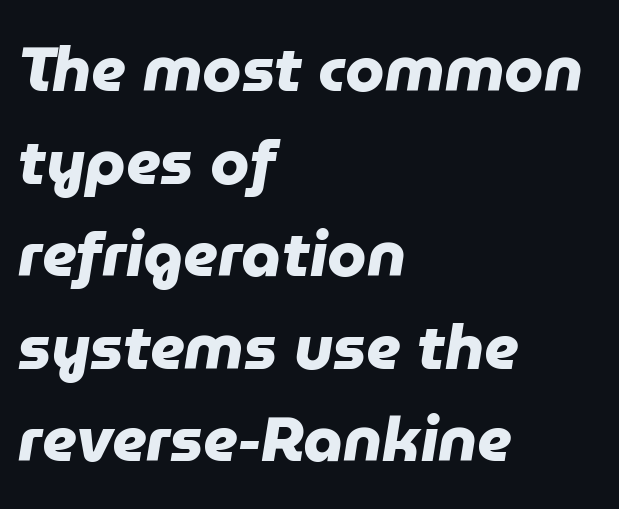
Honestly, there is no underline to notice here at all. Does the copy run flush right? No — it runs flush left. Words appear dense and cohesive because spacing is normal. Strokes here are thick enough to call this a true bold. The face used here is proportionally spaced, like ordinary book or web type. To sum up the face: it is a sans, with no serifs.
